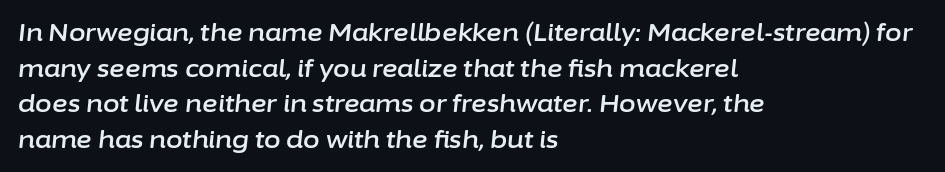
Q: Is the text italic (slanted)? A: Yes, it leans right by about 6 degrees.
Q: Is the text underlined? A: No.
Q: How is the paragraph aligned? A: Left-aligned.
Q: Is the spacing between letters normal or unusually wide? A: Normal.
Q: Is the spacing between lines tight, normal or loose? A: Normal.
